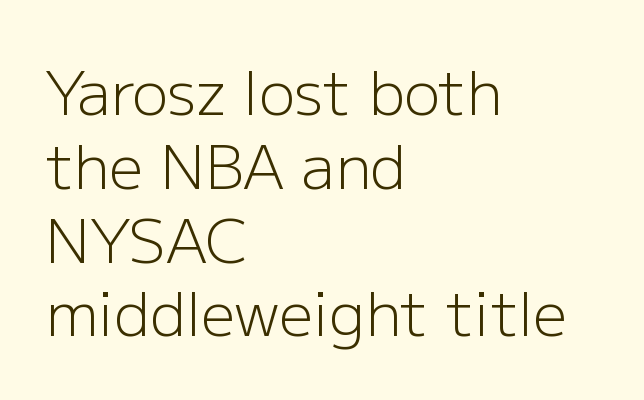
{"serif": "no", "italic": "no", "bold": "no", "weight": "light", "width": "normal", "stroke_contrast": "low", "x_height": "medium", "monospaced": "no", "underline": "no", "align": "left", "line_spacing_ratio": 1.23, "letter_spacing": "normal", "letter_spacing_em": 0.0, "glyph_px": 60}
